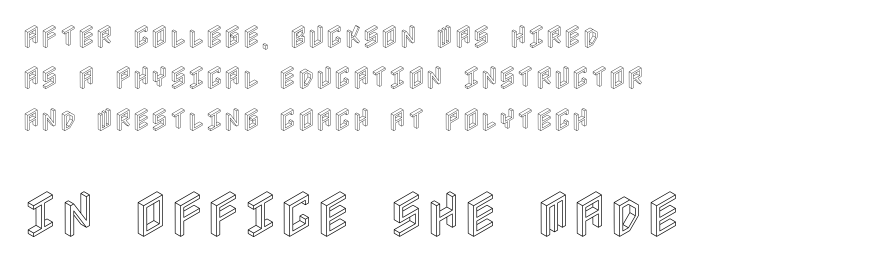
Whoever set this made the second block the dominant, larger element. In terms of letterspacing, this is plain default setting. You can tell it's not italic because the verticals are truly vertical. Decoration check: the copy has no underline.
